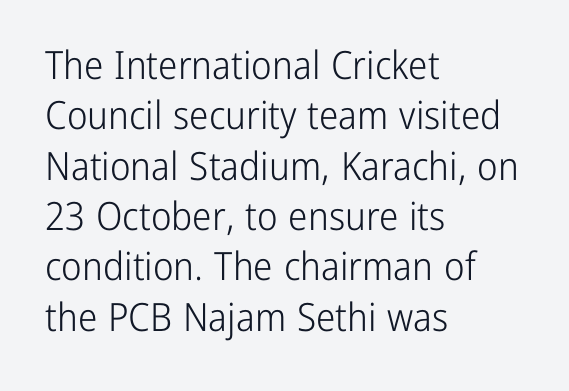
A normal amount of white space separates one row of letters from the next. Nothing unusual about the tracking: characters are spaced as the font intends. No word sits above an underline. The strokes carry an ordinary text weight at most. A student would call this left alignment; a typographer would say flush left, rag right. The rendering uses natural spacing where letterforms have individual widths.
